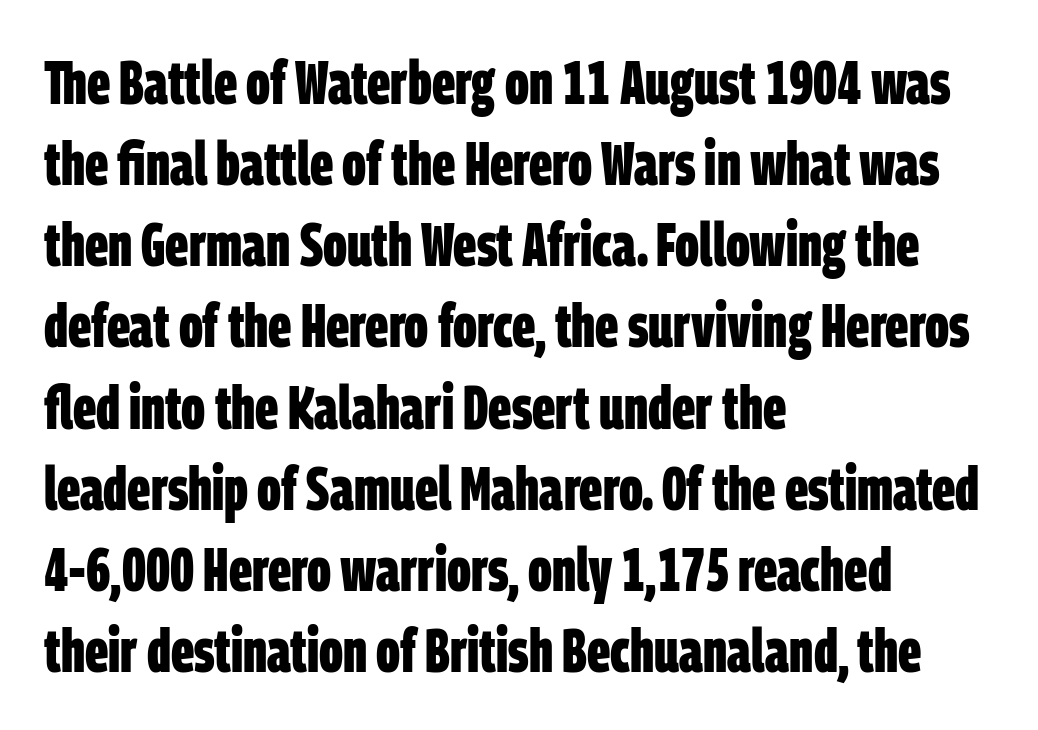
Q: Is the text bold? A: Yes.
Q: Is the typeface a serif or a sans-serif typeface? A: Sans-serif.
Q: Is the text underlined? A: No.
Q: How is the paragraph aligned? A: Left-aligned.
Q: Is the spacing between letters normal or unusually wide? A: Normal.
Q: Is the spacing between lines tight, normal or loose? A: Normal.
Q: Width (condensed, normal, or wide)? A: Condensed.
Q: Stroke contrast? A: Low.
Q: x-height? A: Large.
Q: Monospaced? A: No.
